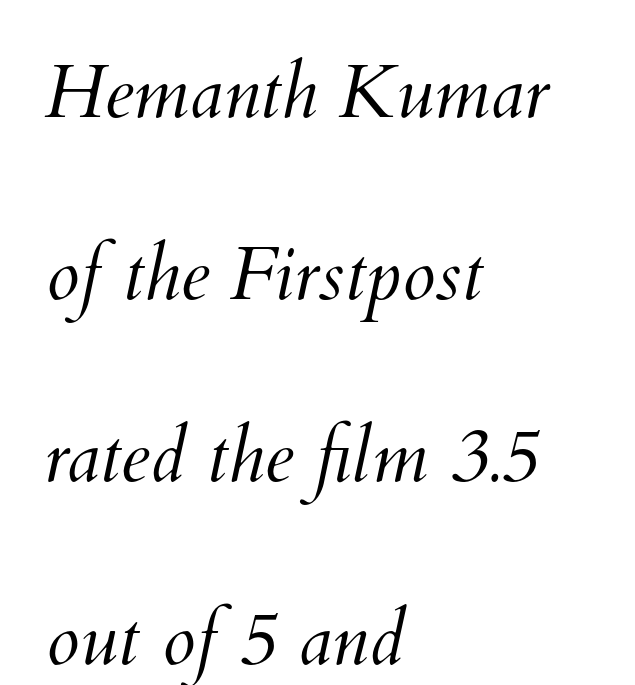
The image shows 75 px light type; set left-aligned, loose line spacing (2.43x), normal letter spacing, not underlined; medium stroke contrast and a small x-height.
